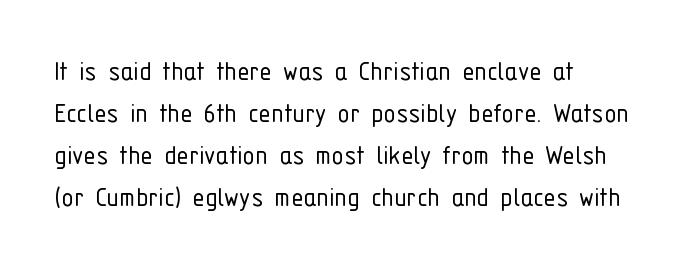
{"serif": "no", "italic": "no", "bold": "no", "weight": "light", "width": "condensed", "stroke_contrast": "low", "x_height": "medium", "monospaced": "no", "underline": "no", "line_spacing": "normal", "line_spacing_ratio": 1.35, "letter_spacing": "normal", "letter_spacing_em": 0.0, "glyph_px": 31}
